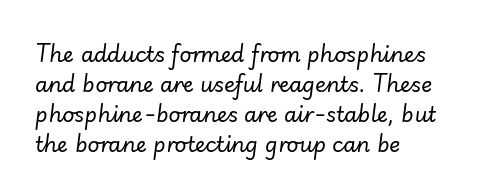
Q: Is the text bold? A: No.
Q: Is the text italic (slanted)? A: Yes, it leans right by about 7 degrees.
Q: Is the text underlined? A: No.
Q: How is the paragraph aligned? A: Left-aligned.
Q: Is the spacing between letters normal or unusually wide? A: Normal.
Q: Is the spacing between lines tight, normal or loose? A: Normal.
